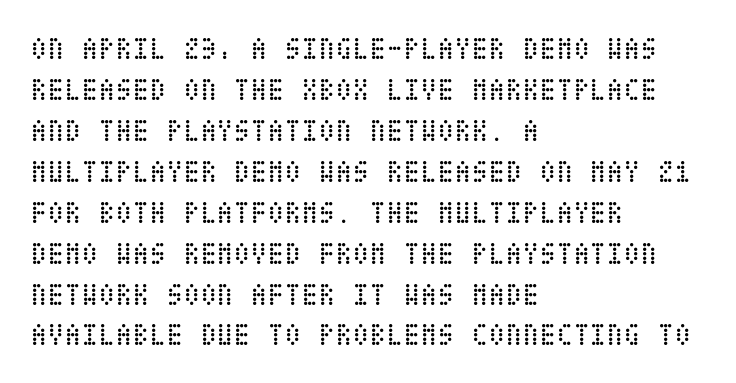
The image shows 31 px regular-weight, condensed type, upright; set left-aligned, normal line spacing (1.32x), normal letter spacing, not underlined; low stroke contrast and a large x-height.
